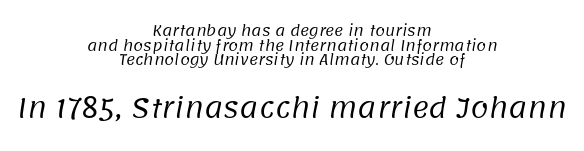
Short note: letters normally spaced. Regarding leading, the lines here are crowded together. Weight class: somewhere from thin through regular. The rag falls on both sides of this text block equally. Nobody drew a line under any word here. Which of the two is more prominent by size? The second, at the bottom.
